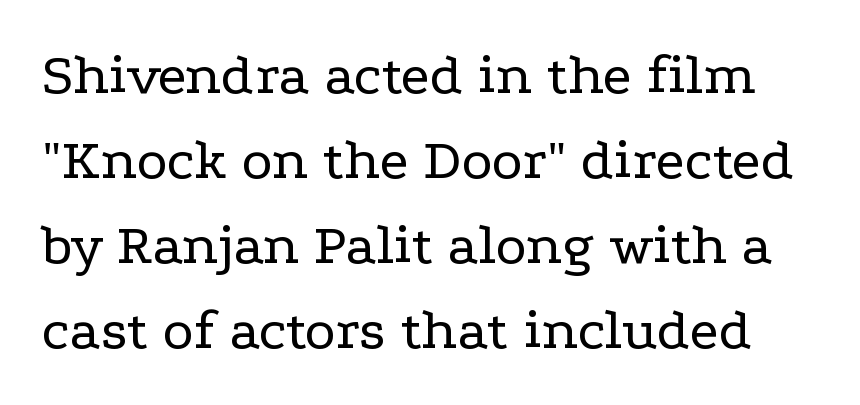
{"serif": "yes", "italic": "no", "bold": "no", "weight": "regular", "width": "wide", "stroke_contrast": "low", "x_height": "medium", "monospaced": "no", "underline": "no", "line_spacing": "normal", "line_spacing_ratio": 1.44, "letter_spacing": "normal", "letter_spacing_em": 0.0, "glyph_px": 59}
